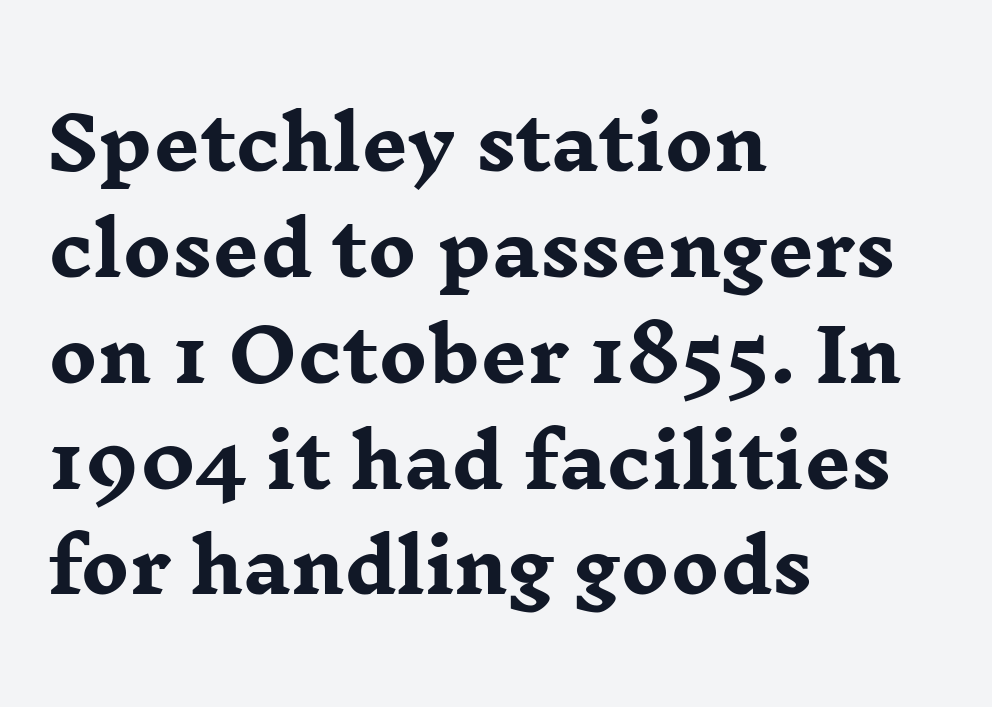
{"serif": "yes", "italic": "no", "bold": "yes", "weight": "heavy", "width": "wide", "stroke_contrast": "low", "x_height": "medium", "monospaced": "no", "underline": "no", "align": "left", "line_spacing": "normal", "line_spacing_ratio": 1.47, "letter_spacing": "normal", "letter_spacing_em": 0.0, "glyph_px": 72}
